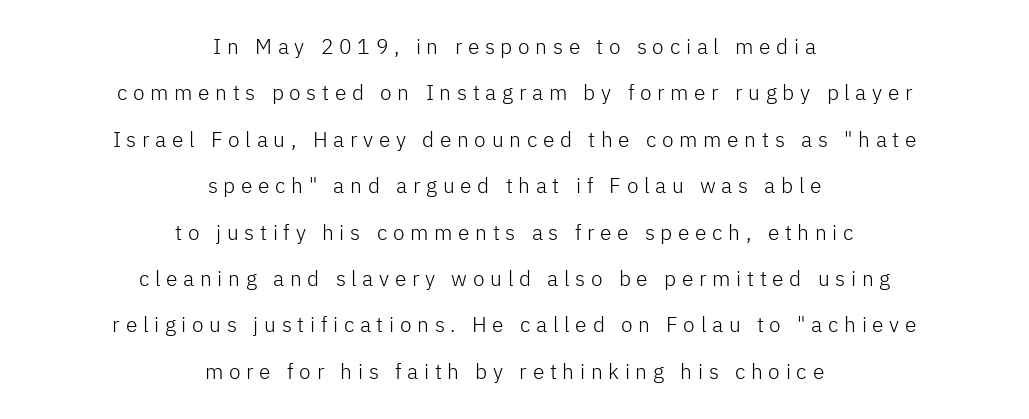
{"italic": "no", "bold": "no", "underline": "no", "align": "center", "line_spacing": "loose", "line_spacing_ratio": 2.21, "letter_spacing": "wide", "letter_spacing_em": 0.27, "glyph_px": 21}
